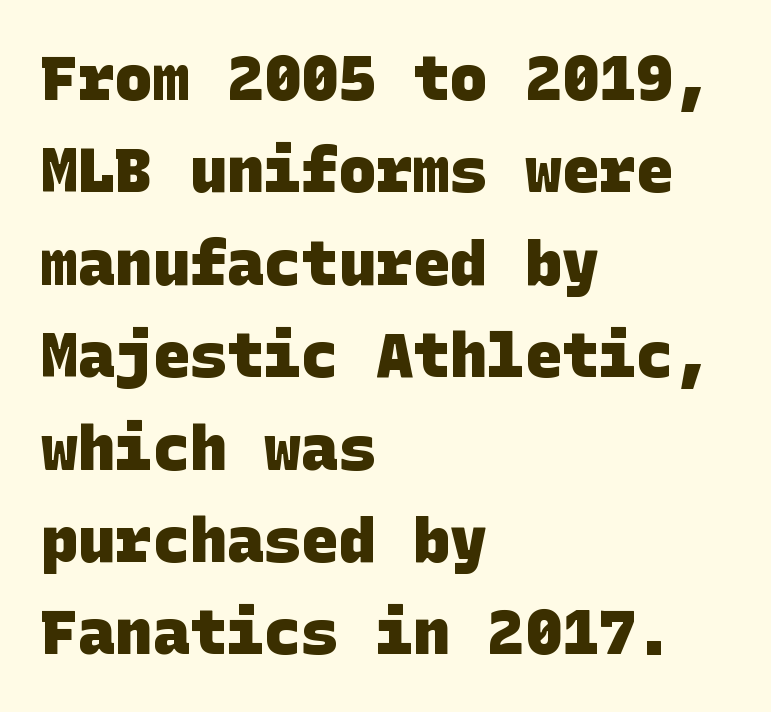
The image shows 62 px heavy sans-serif type; set left-aligned, normal line spacing (1.49x), normal letter spacing, not underlined; low stroke contrast and a large x-height.
